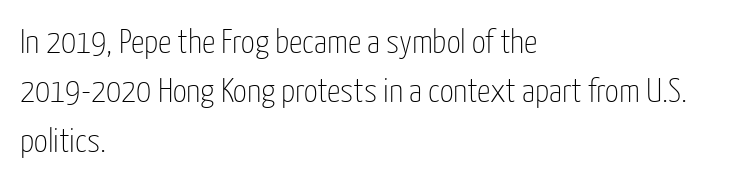
The paragraph shown leans on its left margin. Leading matches the norm, producing a regular column. Honestly, there is no underline to notice here at all. These lines keep a tight, regular rhythm from letter to letter.
